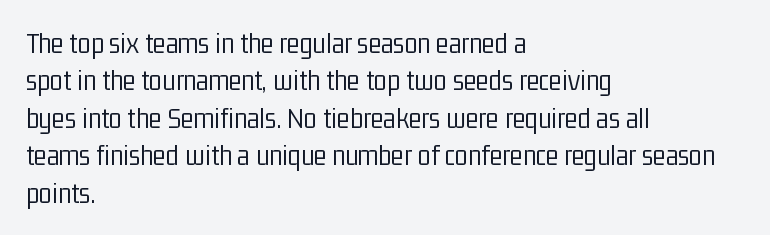
{"serif": "no", "italic": "no", "bold": "no", "weight": "light", "width": "condensed", "stroke_contrast": "low", "x_height": "medium", "monospaced": "no", "underline": "no", "align": "left", "line_spacing": "normal", "line_spacing_ratio": 1.25, "letter_spacing": "normal", "letter_spacing_em": 0.0, "glyph_px": 30}
